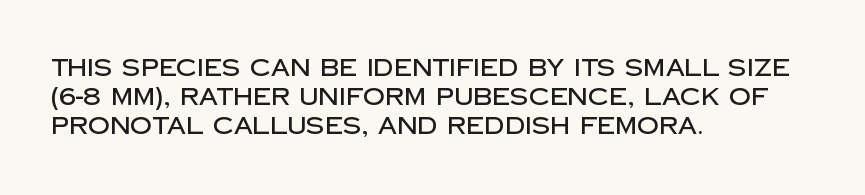
Q: Is the text italic (slanted)? A: No, it is upright.
Q: Is the text underlined? A: No.
Q: How is the paragraph aligned? A: Left-aligned.
Q: Is the spacing between letters normal or unusually wide? A: Normal.
